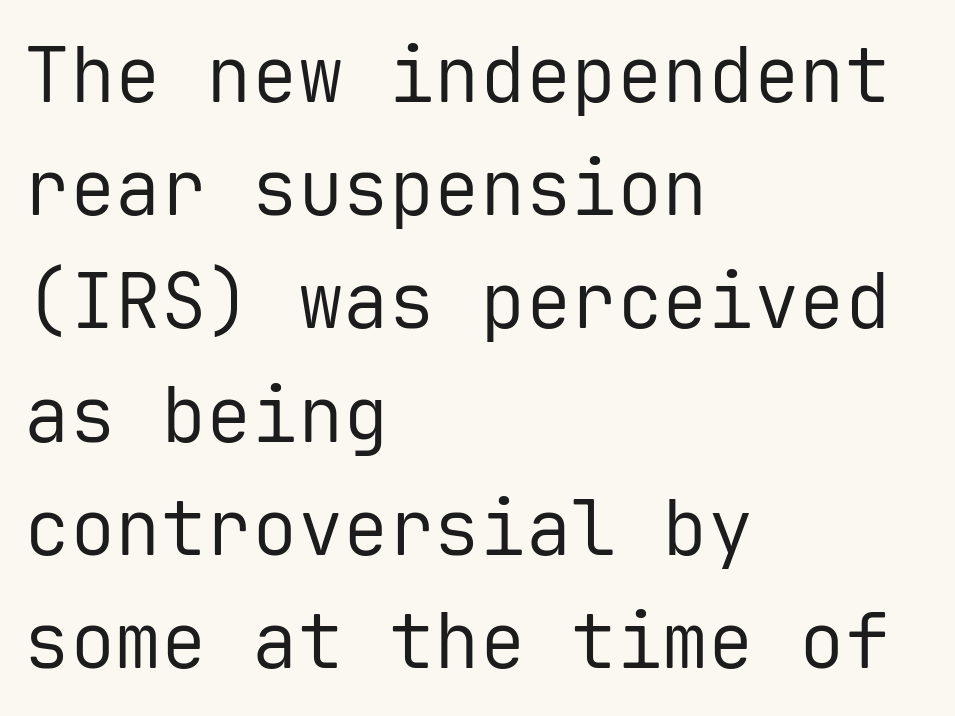
The image shows 76 px regular-weight sans-serif type, upright, monospaced; set left-aligned, normal line spacing (1.49x), normal letter spacing, not underlined; low stroke contrast and a medium x-height.
